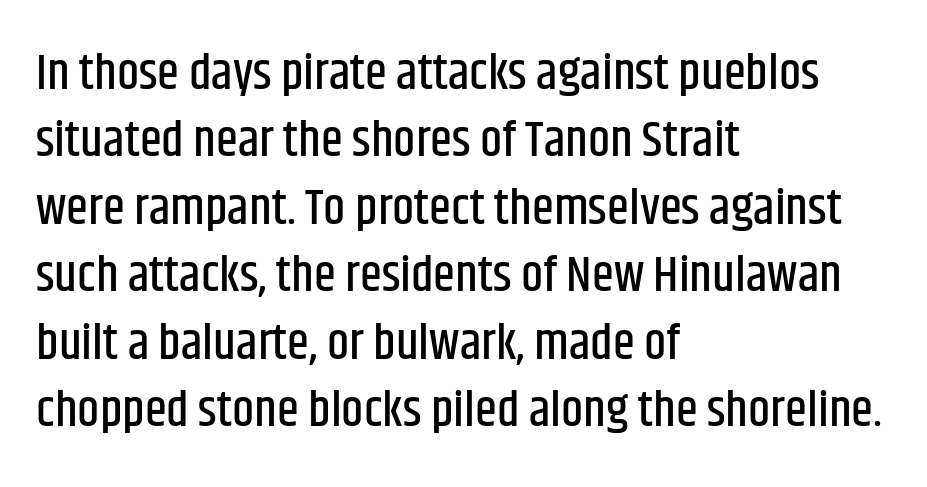
The image shows 50 px condensed sans-serif type, upright; set left-aligned, normal line spacing (1.35x), normal letter spacing, not underlined; low stroke contrast and a large x-height.
